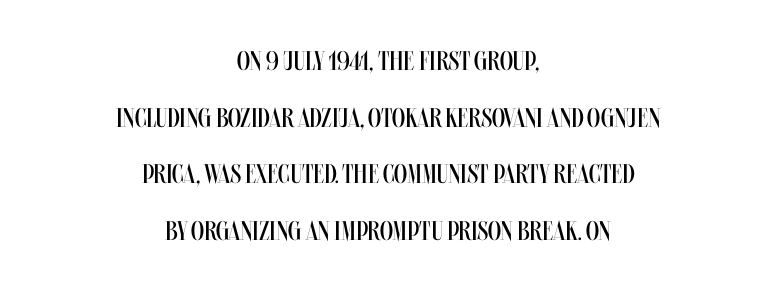
The image shows 27 px text type, upright; set centered, loose line spacing (2.1x), normal letter spacing, not underlined.
